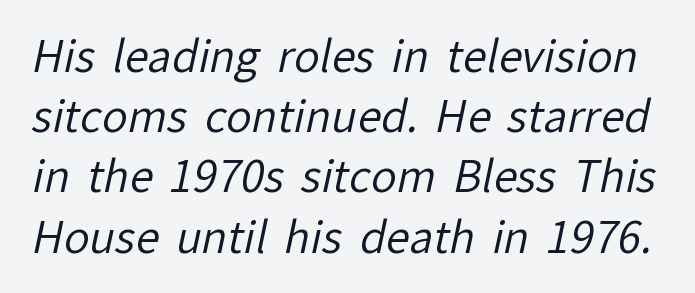
Q: Is the text bold? A: No.
Q: Is the typeface a serif or a sans-serif typeface? A: Sans-serif.
Q: Is the text underlined? A: No.
Q: Is the spacing between letters normal or unusually wide? A: Normal.
Q: Is the spacing between lines tight, normal or loose? A: Normal.
Q: Width (condensed, normal, or wide)? A: Normal.
Q: Stroke contrast? A: Low.
Q: x-height? A: Medium.
Q: Monospaced? A: No.
